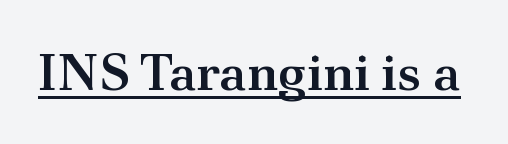
The image shows 52 px semibold serif type, upright; set normal letter spacing, underlined; medium stroke contrast and a small x-height.
